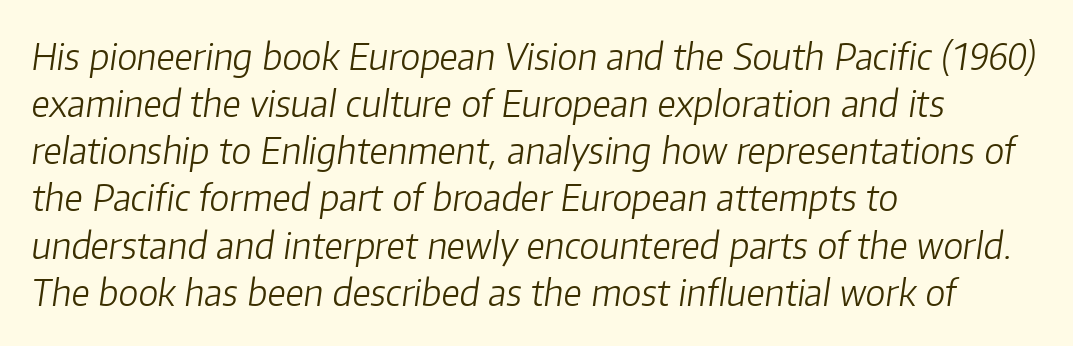
{"italic": "yes", "lean": "right", "slant_degrees": 8, "bold": "no", "weight": "light", "width": "normal", "stroke_contrast": "low", "x_height": "medium", "monospaced": "no", "underline": "no", "align": "left", "line_spacing": "normal", "line_spacing_ratio": 1.31, "letter_spacing": "normal", "letter_spacing_em": 0.0, "glyph_px": 36}
